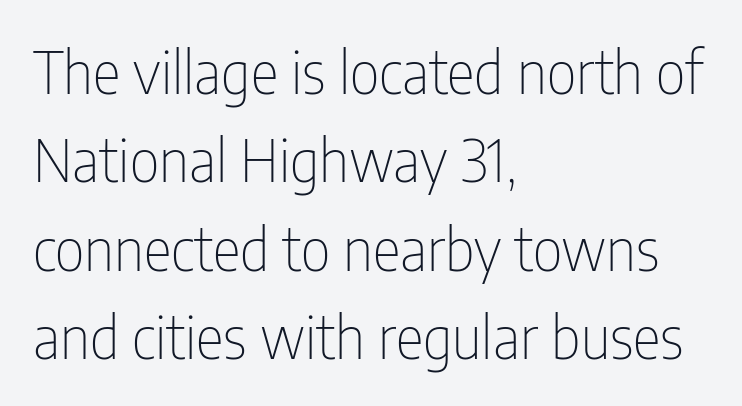
No chunkiness to these letters — they're not bold. Tracking here is standard; glyphs follow each other at the usual distance. Glance below the letters and you will spot only blank space. The space between consecutive lines is moderate.
